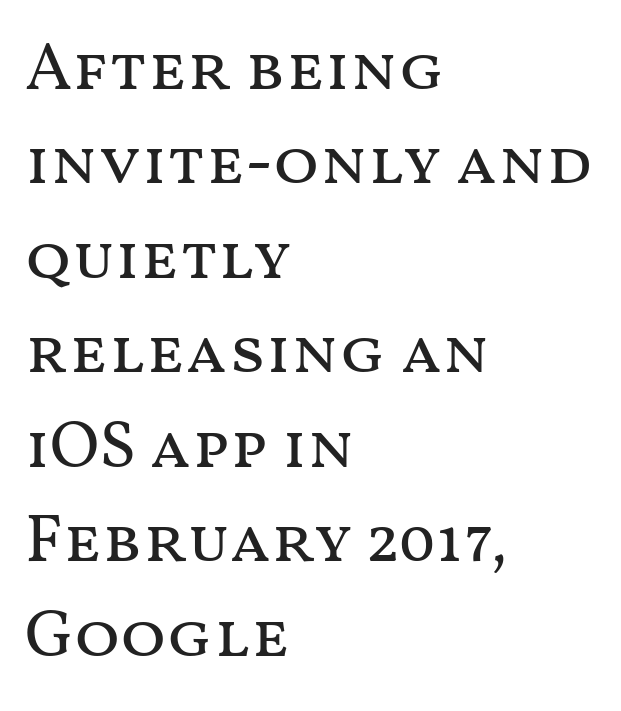
The strokes carry an ordinary text weight at most. Think of a printed novel: that variable character pitch is what you see here. Letter spacing: default. Honestly, the row spacing looks completely unremarkable.
